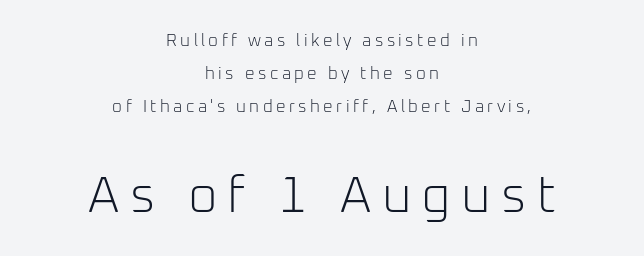
Q: Is the text bold? A: No.
Q: Is the text italic (slanted)? A: No, it is upright.
Q: Is the typeface a serif or a sans-serif typeface? A: Sans-serif.
Q: Is the text underlined? A: No.
Q: How is the paragraph aligned? A: Centered.
Q: Is the spacing between letters normal or unusually wide? A: Unusually wide.
Q: Is the spacing between lines tight, normal or loose? A: Loose.
Q: Which block of text is set in a larger size, the first (top) or the second (bottom)? A: The second (bottom) one.
Q: Width (condensed, normal, or wide)? A: Normal.
Q: Stroke contrast? A: Low.
Q: x-height? A: Medium.
Q: Monospaced? A: No.
